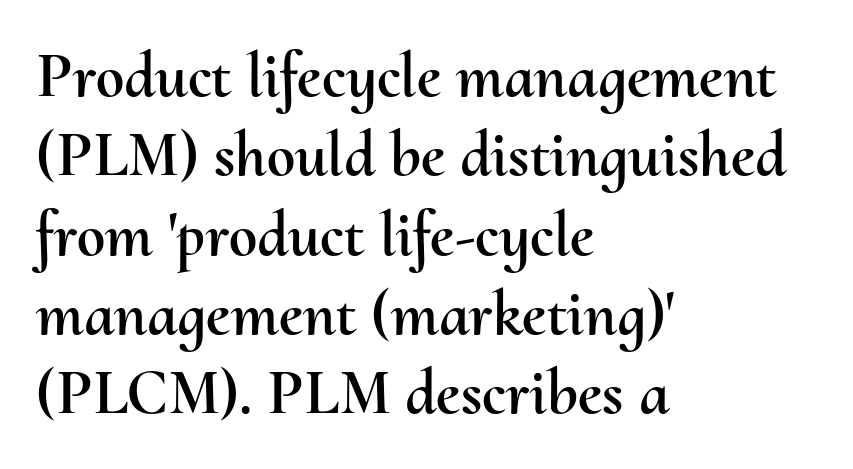
{"italic": "no", "width": "normal", "stroke_contrast": "medium", "x_height": "small", "monospaced": "no", "underline": "no", "align": "left", "line_spacing_ratio": 1.24, "letter_spacing": "normal", "letter_spacing_em": 0.0, "glyph_px": 64}
